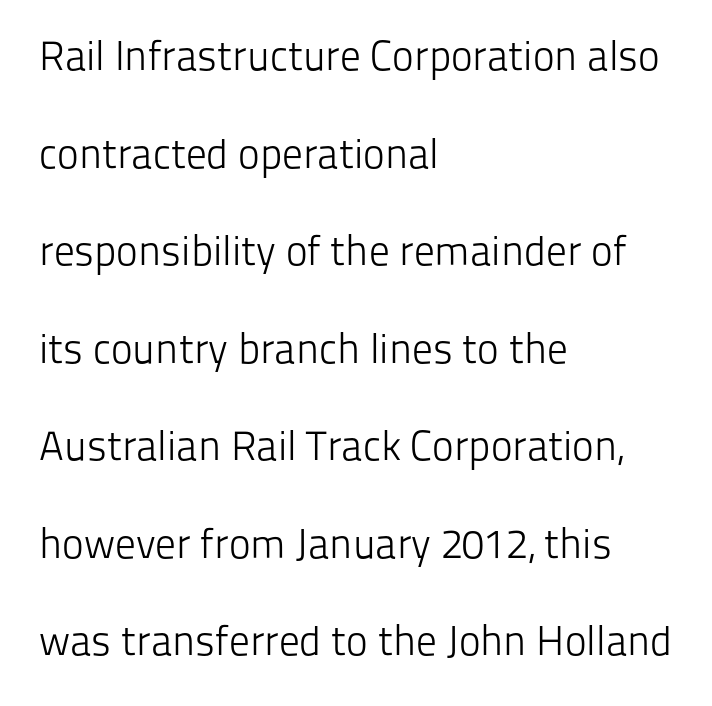
The image shows 41 px light sans-serif type, upright; set left-aligned, loose line spacing (2.38x), normal letter spacing, not underlined; low stroke contrast and a medium x-height.
